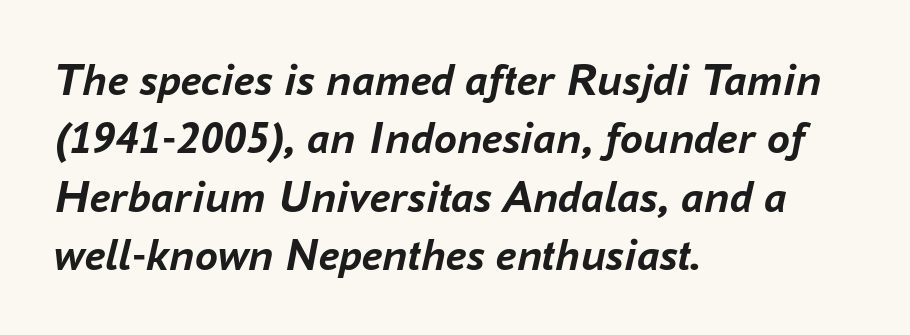
This rendering leaves character spacing at its baseline value. The paragraph shown leans on its left margin. These words are printed bold, with thick strokes throughout. Successive baselines arrive at the customary interval.
